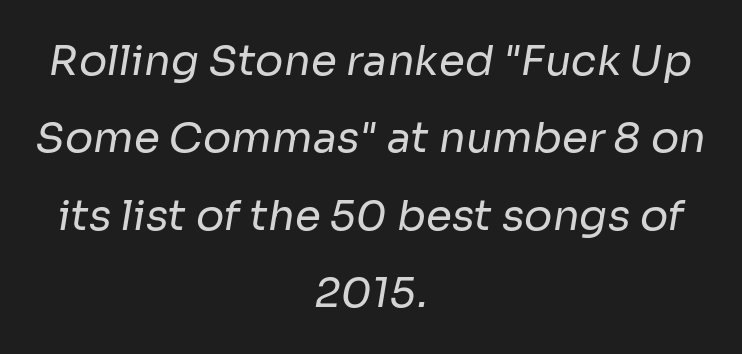
The image shows 42 px regular-weight sans-serif type; set centered, line spacing 1.84x, normal letter spacing, not underlined; low stroke contrast and a medium x-height.
